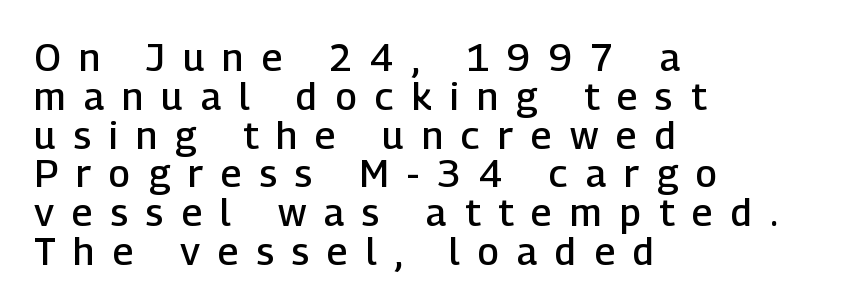
Q: Is the text bold? A: Semi-bold.
Q: Is the text italic (slanted)? A: No, it is upright.
Q: Is the typeface a serif or a sans-serif typeface? A: Sans-serif.
Q: Is the text underlined? A: No.
Q: How is the paragraph aligned? A: Left-aligned.
Q: Is the spacing between letters normal or unusually wide? A: Unusually wide.
Q: Is the spacing between lines tight, normal or loose? A: Tight.
Q: Width (condensed, normal, or wide)? A: Normal.
Q: Stroke contrast? A: Low.
Q: x-height? A: Medium.
Q: Monospaced? A: No.
